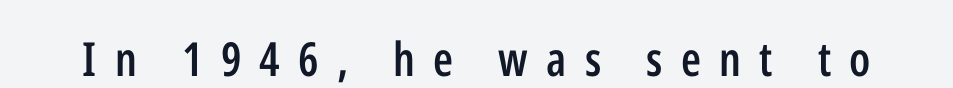
Q: Is the text bold? A: Semi-bold.
Q: Is the text italic (slanted)? A: No, it is upright.
Q: Is the typeface a serif or a sans-serif typeface? A: Sans-serif.
Q: Is the text underlined? A: No.
Q: Is the spacing between letters normal or unusually wide? A: Unusually wide.
Q: Width (condensed, normal, or wide)? A: Condensed.
Q: Stroke contrast? A: Low.
Q: x-height? A: Medium.
Q: Monospaced? A: No.
